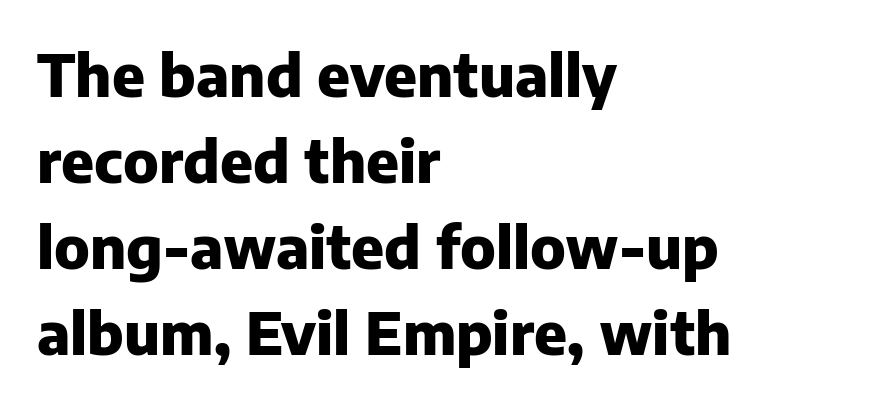
Q: Is the text bold? A: Yes.
Q: Is the text italic (slanted)? A: No, it is upright.
Q: Is the typeface a serif or a sans-serif typeface? A: Sans-serif.
Q: Is the text underlined? A: No.
Q: How is the paragraph aligned? A: Left-aligned.
Q: Is the spacing between letters normal or unusually wide? A: Normal.
Q: Is the spacing between lines tight, normal or loose? A: Normal.
Q: Width (condensed, normal, or wide)? A: Normal.
Q: Stroke contrast? A: Low.
Q: x-height? A: Medium.
Q: Monospaced? A: No.
